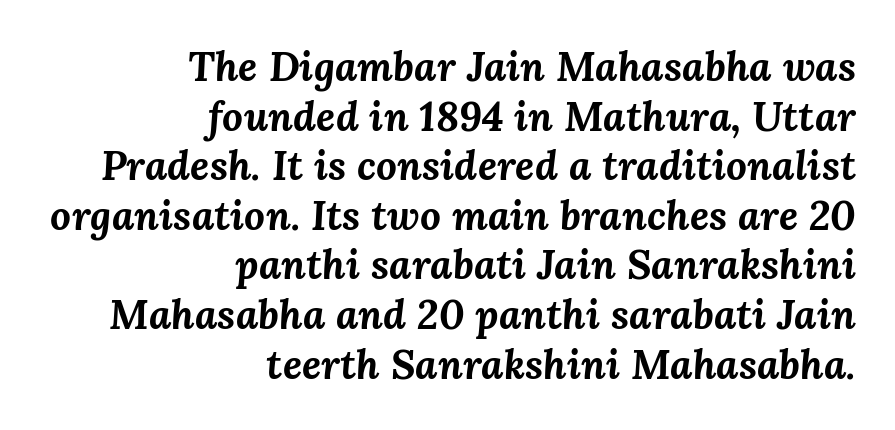
The image shows 41 px bold type, italic (leaning right); set right-aligned, line spacing 1.21x, normal letter spacing, not underlined; medium stroke contrast and a medium x-height.
